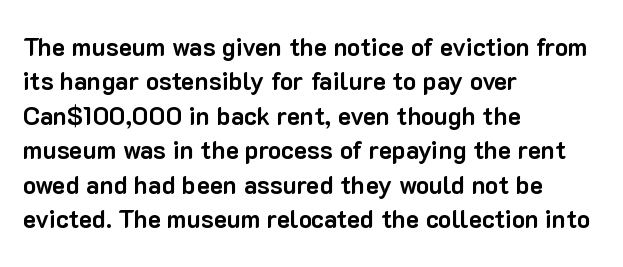
Q: Is the text bold? A: Yes.
Q: Is the text italic (slanted)? A: No, it is upright.
Q: Is the text underlined? A: No.
Q: How is the paragraph aligned? A: Left-aligned.
Q: Is the spacing between letters normal or unusually wide? A: Normal.
Q: Is the spacing between lines tight, normal or loose? A: Normal.
